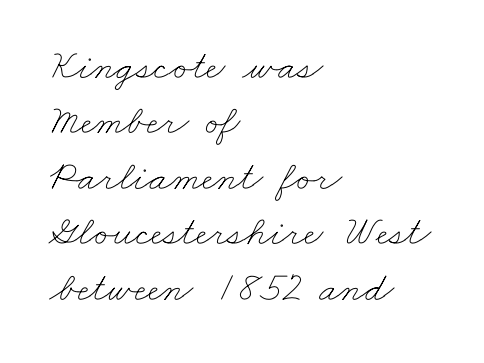
A student would call this left alignment; a typographer would say flush left, rag right. Any mark beneath the type? The region is blank. Note the varied advance widths — an 'i' is clearly narrower than an 'm'. Is the type heavy? It reads as light-to-regular instead.
